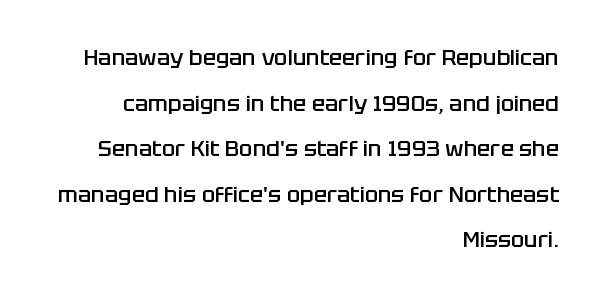
The image shows 22 px text type, upright; set right-aligned, loose line spacing (2.07x), normal letter spacing, not underlined.
